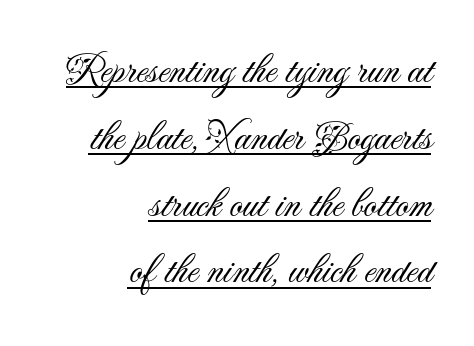
{"serif": "no", "bold": "no", "weight": "light", "width": "normal", "stroke_contrast": "medium", "x_height": "small", "monospaced": "no", "underline": "yes", "align": "right", "line_spacing": "normal", "line_spacing_ratio": 1.63, "letter_spacing": "normal", "letter_spacing_em": 0.0, "glyph_px": 41}
